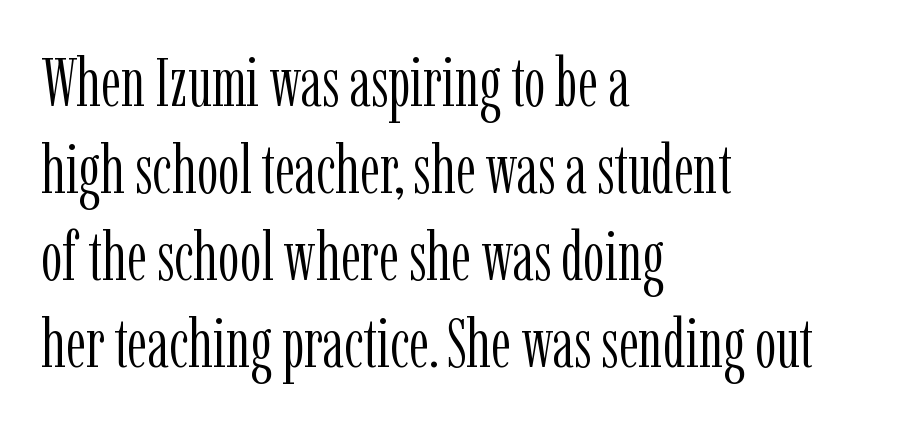
Q: Is the text bold? A: No.
Q: Is the text italic (slanted)? A: No, it is upright.
Q: Is the typeface a serif or a sans-serif typeface? A: Serif.
Q: Is the text underlined? A: No.
Q: How is the paragraph aligned? A: Left-aligned.
Q: Is the spacing between letters normal or unusually wide? A: Normal.
Q: Is the spacing between lines tight, normal or loose? A: Normal.
Q: Width (condensed, normal, or wide)? A: Condensed.
Q: Stroke contrast? A: Low.
Q: x-height? A: Medium.
Q: Monospaced? A: No.
